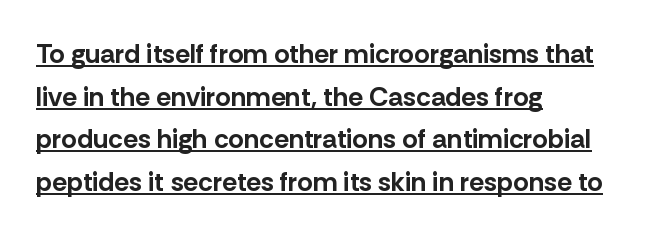
Q: Is the text bold? A: Yes.
Q: Is the text italic (slanted)? A: No, it is upright.
Q: Is the text underlined? A: Yes.
Q: How is the paragraph aligned? A: Left-aligned.
Q: Is the spacing between letters normal or unusually wide? A: Normal.
Q: Is the spacing between lines tight, normal or loose? A: Normal.
